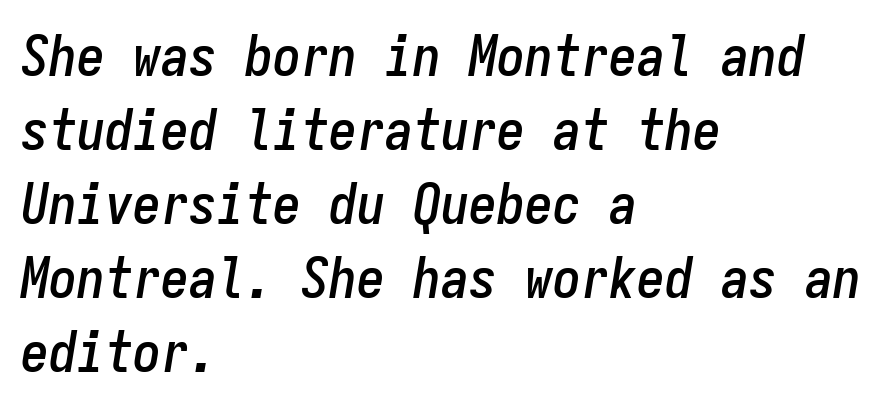
Q: Is the text italic (slanted)? A: Yes, it leans right by about 9 degrees.
Q: Is the text underlined? A: No.
Q: How is the paragraph aligned? A: Left-aligned.
Q: Is the spacing between letters normal or unusually wide? A: Normal.
Q: Is the spacing between lines tight, normal or loose? A: Normal.
Q: Width (condensed, normal, or wide)? A: Condensed.
Q: Stroke contrast? A: Low.
Q: x-height? A: Medium.
Q: Monospaced? A: Yes.
